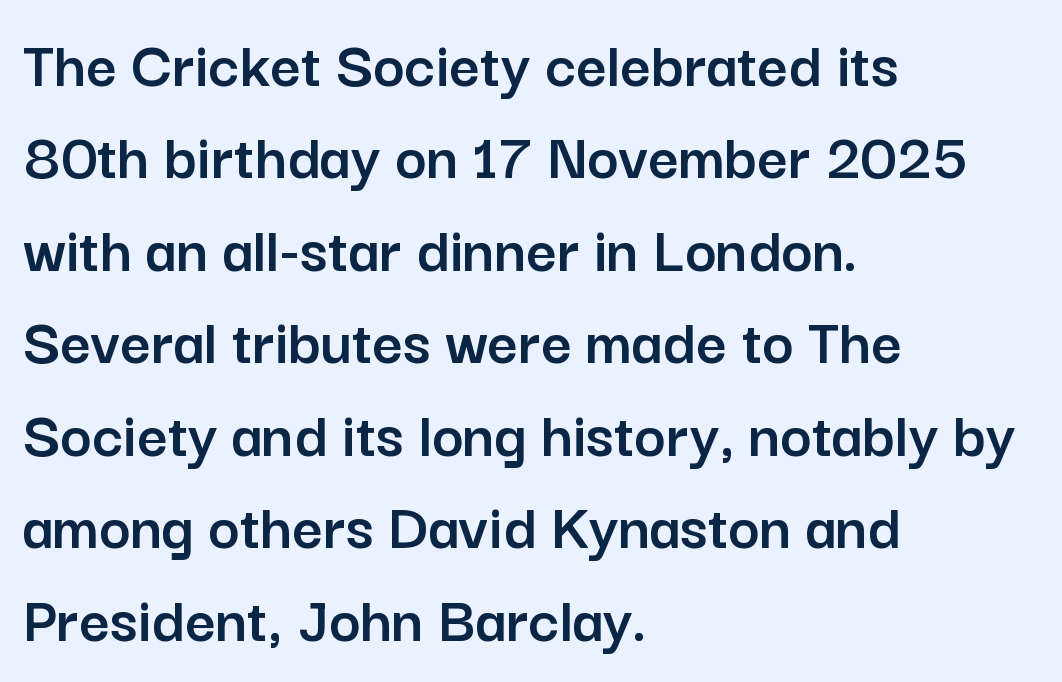
{"serif": "no", "italic": "no", "width": "normal", "stroke_contrast": "low", "x_height": "medium", "monospaced": "no", "underline": "no", "align": "left", "line_spacing": "normal", "line_spacing_ratio": 1.38, "letter_spacing": "normal", "letter_spacing_em": 0.0, "glyph_px": 67}
